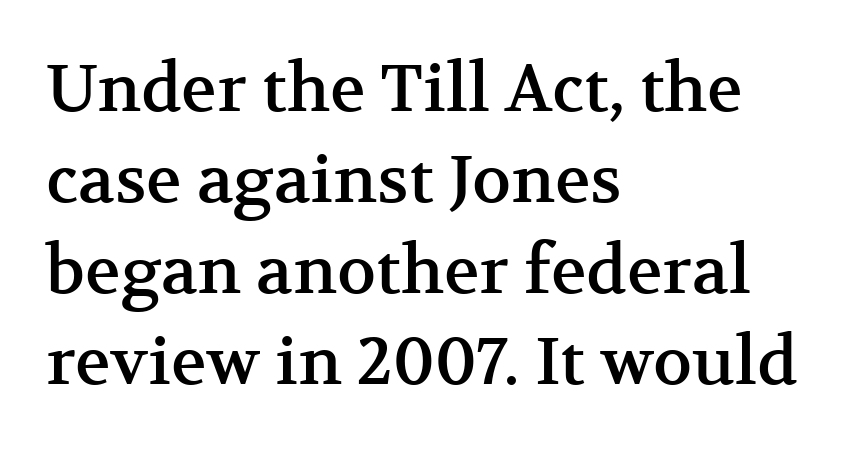
Q: Is the text italic (slanted)? A: No, it is upright.
Q: Is the typeface a serif or a sans-serif typeface? A: Serif.
Q: Is the text underlined? A: No.
Q: How is the paragraph aligned? A: Left-aligned.
Q: Is the spacing between letters normal or unusually wide? A: Normal.
Q: Is the spacing between lines tight, normal or loose? A: Normal.
Q: Width (condensed, normal, or wide)? A: Normal.
Q: Stroke contrast? A: Medium.
Q: x-height? A: Medium.
Q: Monospaced? A: No.
